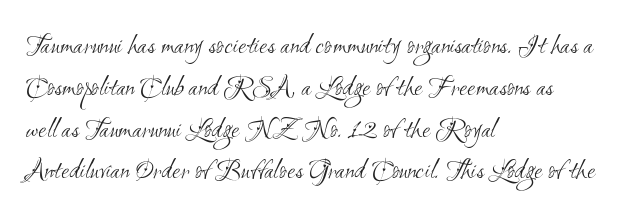
Q: Is the text bold? A: No.
Q: Is the typeface a serif or a sans-serif typeface? A: Sans-serif.
Q: Is the text underlined? A: No.
Q: How is the paragraph aligned? A: Left-aligned.
Q: Is the spacing between letters normal or unusually wide? A: Normal.
Q: Is the spacing between lines tight, normal or loose? A: Normal.
Q: Width (condensed, normal, or wide)? A: Condensed.
Q: Stroke contrast? A: Medium.
Q: x-height? A: Small.
Q: Monospaced? A: No.
